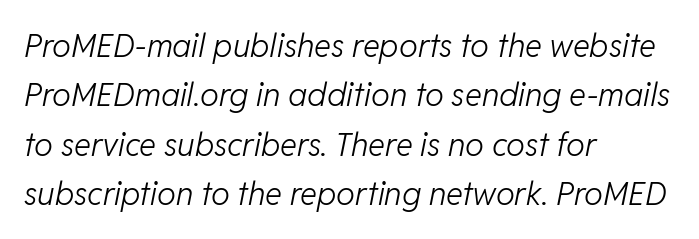
Emphasis-style slanted type is in use. Regular leading. Think standard paragraph weight, or any step lighter than that. The words here are not underlined.
